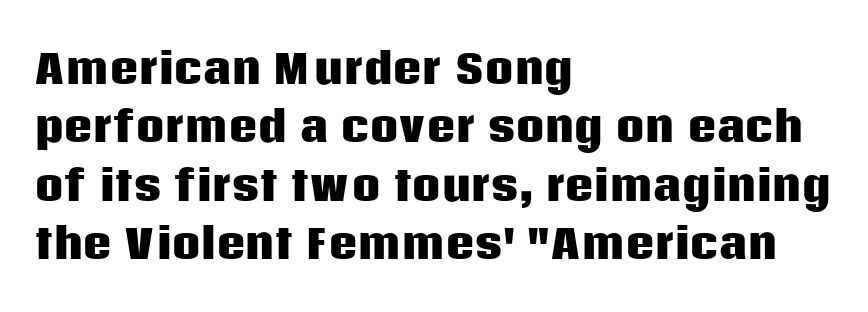
The image shows 40 px heavy sans-serif type, upright; set left-aligned, normal line spacing (1.46x), normal letter spacing, not underlined; low stroke contrast and a large x-height.
